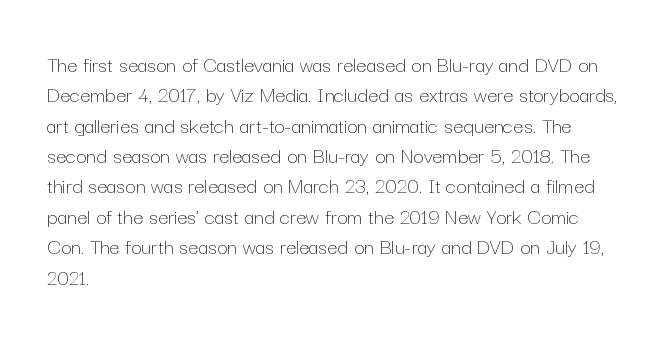
Q: Is the text bold? A: No.
Q: Is the text italic (slanted)? A: No, it is upright.
Q: Is the text underlined? A: No.
Q: How is the paragraph aligned? A: Left-aligned.
Q: Is the spacing between letters normal or unusually wide? A: Normal.
Q: Is the spacing between lines tight, normal or loose? A: Normal.
